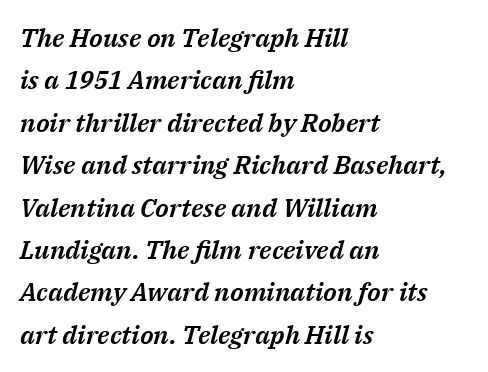
This sample uses an oblique cut, with every glyph tilted off the vertical. Summary of vertical rhythm: regular, with standard interline spacing. The tracking reads as untouched default to a designer's eye. The paragraph shown leans on its left margin.
